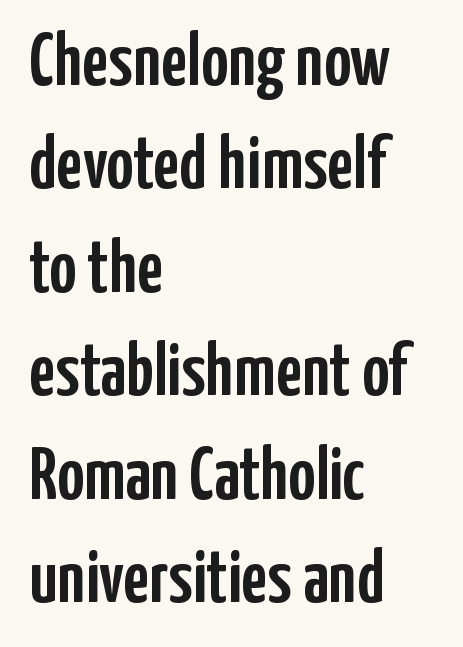
{"serif": "no", "italic": "no", "width": "condensed", "stroke_contrast": "low", "x_height": "medium", "monospaced": "no", "underline": "no", "align": "left", "line_spacing": "normal", "line_spacing_ratio": 1.38, "letter_spacing": "normal", "letter_spacing_em": 0.0, "glyph_px": 75}
